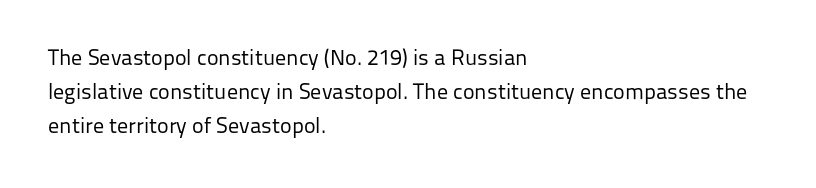
Q: Is the text bold? A: No.
Q: Is the text italic (slanted)? A: No, it is upright.
Q: Is the text underlined? A: No.
Q: How is the paragraph aligned? A: Left-aligned.
Q: Is the spacing between letters normal or unusually wide? A: Normal.
Q: Is the spacing between lines tight, normal or loose? A: Normal.
